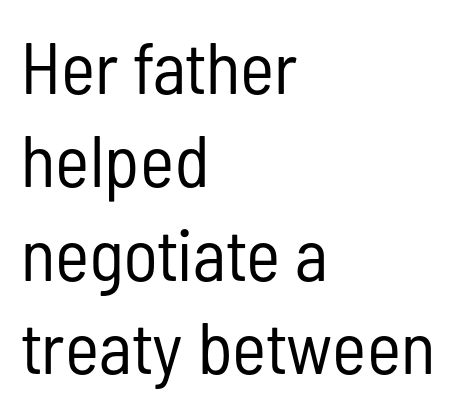
Proportional: the letters do not fall into vertical columns. On a weight scale, this lands at 450 or below. Vertically, the passage feels balanced, rows spaced as you'd expect. Is the letter spacing exaggerated? No — it looks like the ordinary default. The type family on display is of the sans-serif kind.
